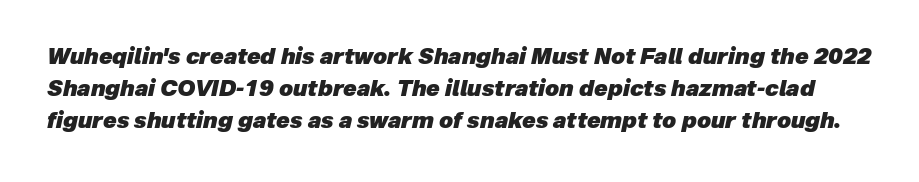
The image shows 22 px bold type, italic (leaning right); set normal line spacing (1.46x), normal letter spacing, not underlined.
